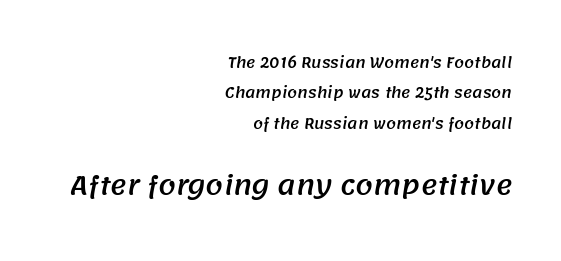
Q: Is the text underlined? A: No.
Q: How is the paragraph aligned? A: Right-aligned.
Q: Is the spacing between letters normal or unusually wide? A: Normal.
Q: Is the spacing between lines tight, normal or loose? A: Loose.
Q: Which block of text is set in a larger size, the first (top) or the second (bottom)? A: The second (bottom) one.
